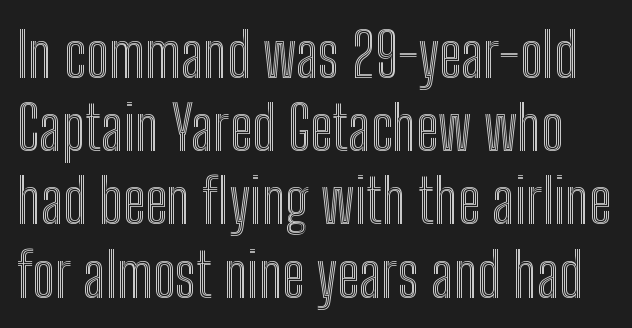
Quick note: underline off. Is this a fixed-width face? No — the glyphs have proportional, varying widths. Quick note: not italic, upright. The rendering keeps characters at their native spacing.
